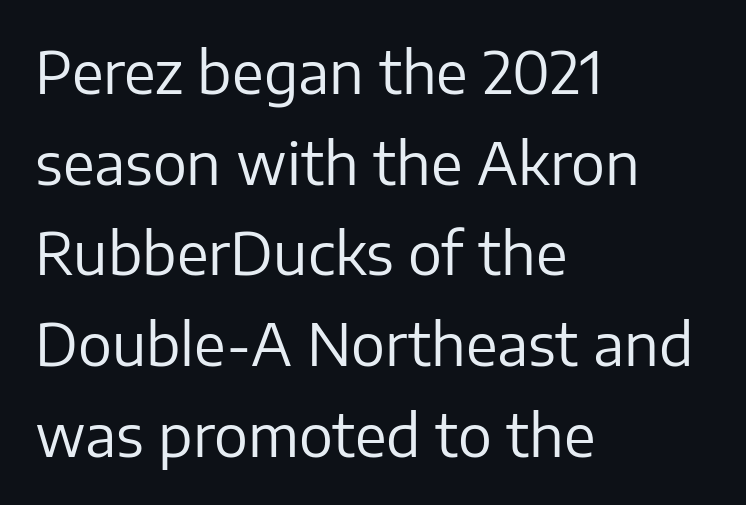
{"serif": "no", "italic": "no", "bold": "no", "weight": "regular", "width": "normal", "stroke_contrast": "low", "x_height": "medium", "monospaced": "no", "underline": "no", "align": "left", "line_spacing": "normal", "line_spacing_ratio": 1.59, "letter_spacing": "normal", "letter_spacing_em": 0.0, "glyph_px": 57}
